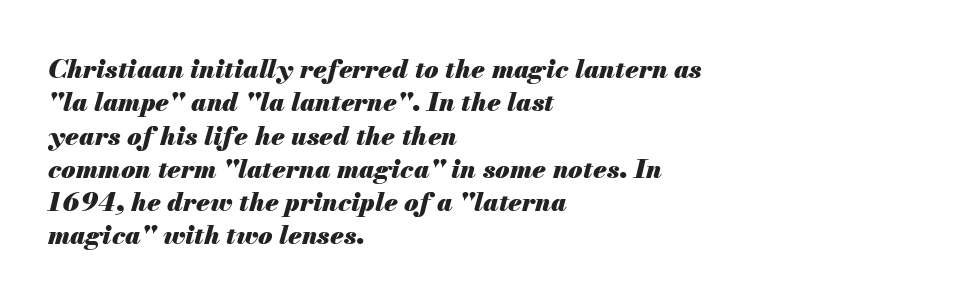
The image shows 26 px bold type, italic (leaning right); set left-aligned, normal line spacing (1.28x), normal letter spacing, not underlined.
